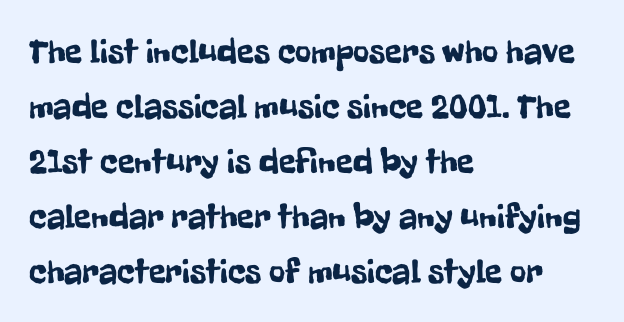
{"serif": "no", "italic": "no", "width": "condensed", "stroke_contrast": "low", "x_height": "medium", "monospaced": "no", "underline": "no", "align": "left", "line_spacing": "normal", "line_spacing_ratio": 1.57, "letter_spacing": "normal", "letter_spacing_em": 0.0, "glyph_px": 35}
